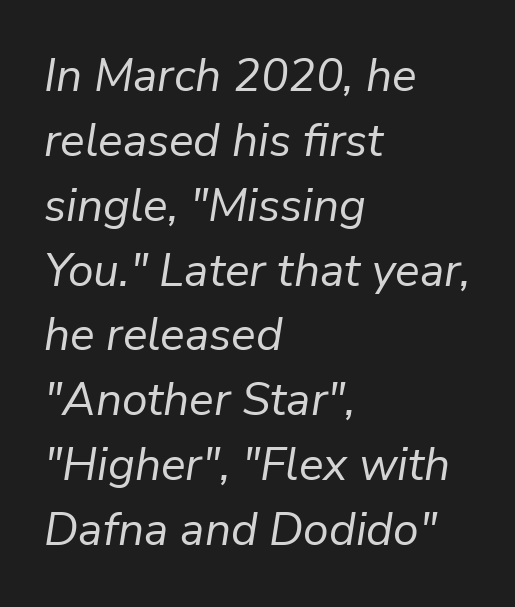
The image shows 46 px regular-weight type, italic (leaning right); set left-aligned, normal line spacing (1.41x), normal letter spacing, not underlined; low stroke contrast and a medium x-height.
